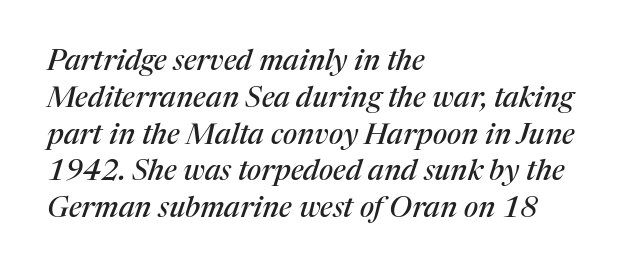
The image shows 29 px serif type, italic (leaning right); set left-aligned, normal line spacing (1.27x), normal letter spacing, not underlined; medium stroke contrast and a medium x-height.
